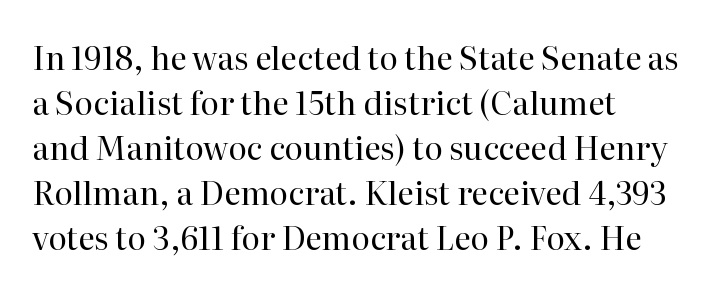
Q: Is the text bold? A: No.
Q: Is the text italic (slanted)? A: No, it is upright.
Q: Is the typeface a serif or a sans-serif typeface? A: Serif.
Q: Is the text underlined? A: No.
Q: Is the spacing between letters normal or unusually wide? A: Normal.
Q: Is the spacing between lines tight, normal or loose? A: Normal.
Q: Width (condensed, normal, or wide)? A: Normal.
Q: Stroke contrast? A: High.
Q: x-height? A: Medium.
Q: Monospaced? A: No.
